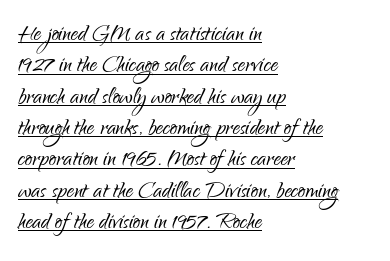
Q: Is the text bold? A: No.
Q: Is the text italic (slanted)? A: Yes.
Q: Is the typeface a serif or a sans-serif typeface? A: Sans-serif.
Q: Is the text underlined? A: Yes.
Q: How is the paragraph aligned? A: Left-aligned.
Q: Is the spacing between letters normal or unusually wide? A: Normal.
Q: Is the spacing between lines tight, normal or loose? A: Tight.
Q: Width (condensed, normal, or wide)? A: Condensed.
Q: Stroke contrast? A: Low.
Q: x-height? A: Small.
Q: Monospaced? A: No.
